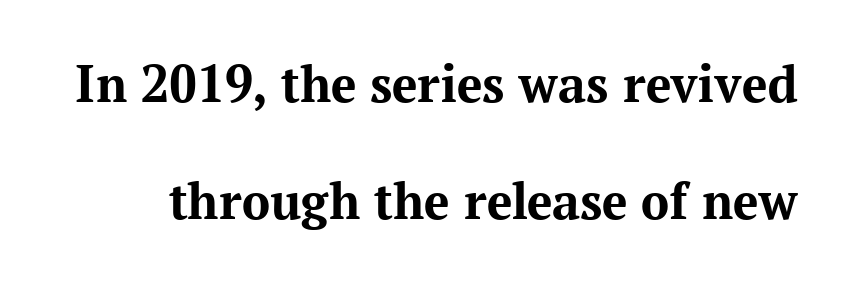
Interline gaps are noticeably wide in this sample. Just letters on the line, the space beneath them empty. The text was rendered using a seriffed face with decorative stroke endings. Its strokes are broad and dark, the hallmark of bold type. Italic: no, the glyphs are upright roman.
